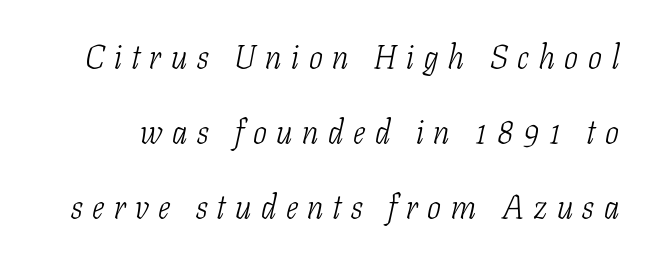
{"serif": "yes", "italic": "yes", "lean": "right", "slant_degrees": 11, "bold": "no", "weight": "light", "width": "condensed", "stroke_contrast": "low", "x_height": "medium", "monospaced": "no", "underline": "no", "line_spacing": "loose", "line_spacing_ratio": 2.27, "letter_spacing": "wide", "letter_spacing_em": 0.29, "glyph_px": 33}
